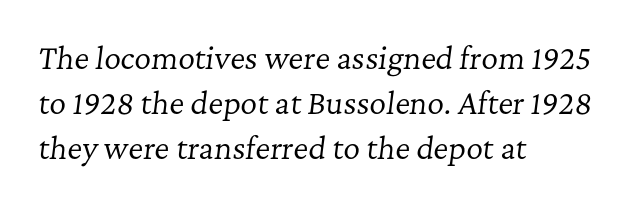
The image shows 29 px regular-weight serif type, italic (leaning right); set left-aligned, normal line spacing (1.55x), normal letter spacing, not underlined; low stroke contrast and a medium x-height.
